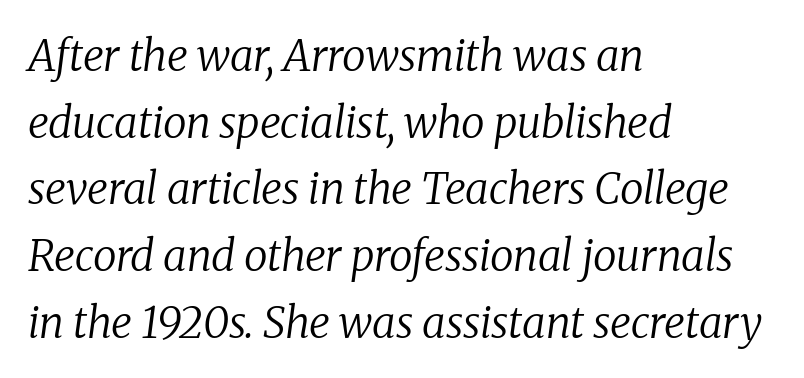
Q: Is the text bold? A: No.
Q: Is the text italic (slanted)? A: Yes, it leans right by about 8 degrees.
Q: Is the typeface a serif or a sans-serif typeface? A: Serif.
Q: Is the text underlined? A: No.
Q: How is the paragraph aligned? A: Left-aligned.
Q: Is the spacing between letters normal or unusually wide? A: Normal.
Q: Is the spacing between lines tight, normal or loose? A: Normal.
Q: Width (condensed, normal, or wide)? A: Normal.
Q: Stroke contrast? A: Low.
Q: x-height? A: Medium.
Q: Monospaced? A: No.
